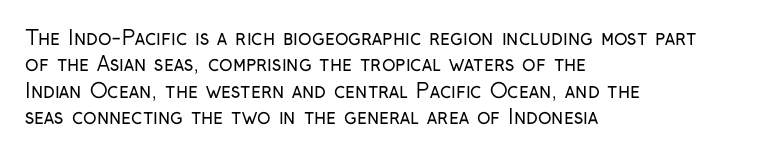
Q: Is the text bold? A: No.
Q: Is the text italic (slanted)? A: No, it is upright.
Q: Is the text underlined? A: No.
Q: How is the paragraph aligned? A: Left-aligned.
Q: Is the spacing between letters normal or unusually wide? A: Normal.
Q: Is the spacing between lines tight, normal or loose? A: Normal.
